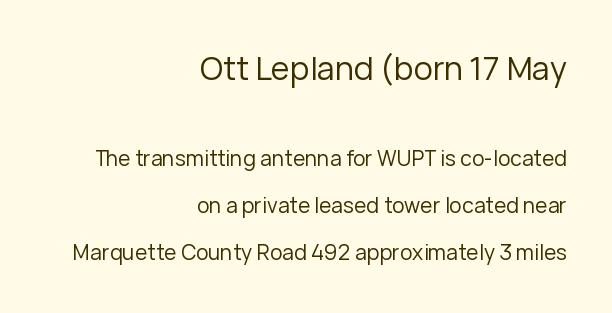
{"serif": "no", "italic": "no", "bold": "no", "weight": "regular", "width": "normal", "stroke_contrast": "low", "x_height": "medium", "monospaced": "no", "underline": "no", "align": "right", "line_spacing": "loose", "line_spacing_ratio": 2.25, "letter_spacing": "normal", "letter_spacing_em": 0.0, "larger_block": "first", "size_ratio": 1.52, "glyph_px": 32}
